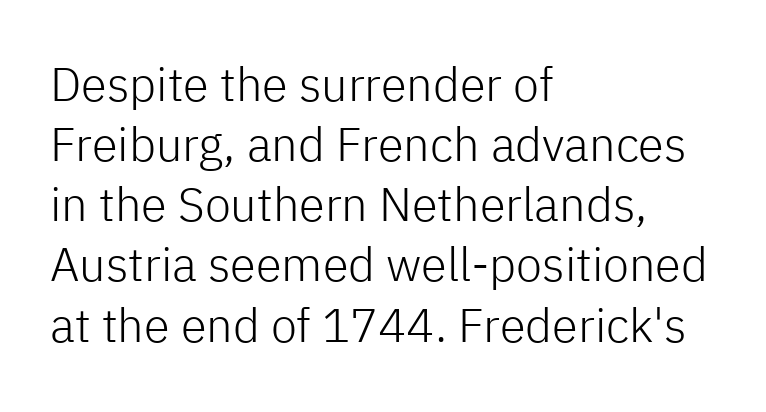
The image shows 47 px light sans-serif type, upright; set left-aligned, normal line spacing (1.28x), normal letter spacing, not underlined; low stroke contrast and a medium x-height.
